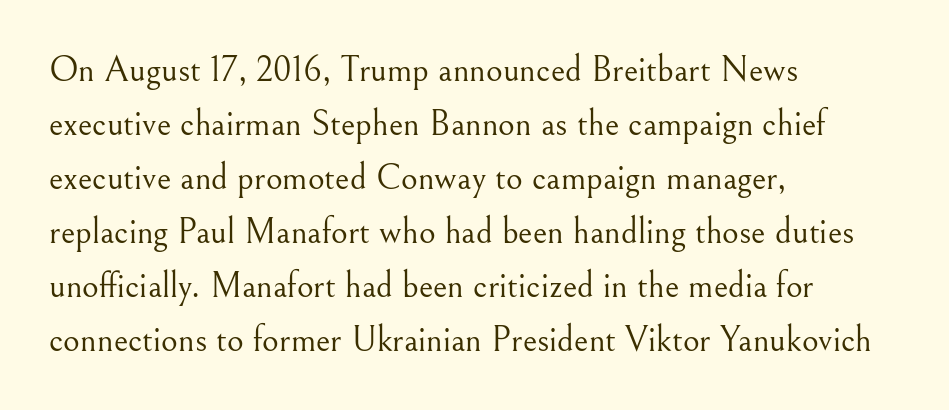
The image shows 36 px light serif type, upright; set left-aligned, normal line spacing (1.5x), normal letter spacing, not underlined; medium stroke contrast and a small x-height.
